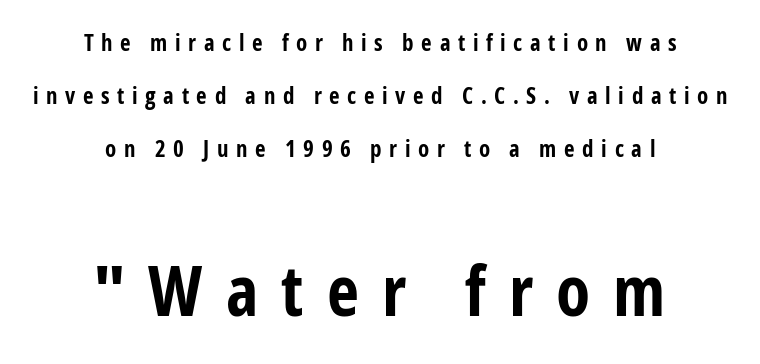
Q: Is the text bold? A: Yes.
Q: Is the text italic (slanted)? A: No, it is upright.
Q: Is the typeface a serif or a sans-serif typeface? A: Sans-serif.
Q: Is the text underlined? A: No.
Q: How is the paragraph aligned? A: Centered.
Q: Is the spacing between letters normal or unusually wide? A: Unusually wide.
Q: Is the spacing between lines tight, normal or loose? A: Loose.
Q: Which block of text is set in a larger size, the first (top) or the second (bottom)? A: The second (bottom) one.
Q: Width (condensed, normal, or wide)? A: Condensed.
Q: Stroke contrast? A: Low.
Q: x-height? A: Medium.
Q: Monospaced? A: No.
